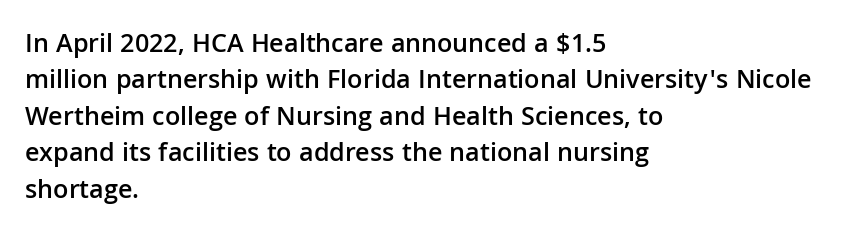
Heft: intermediate — a semibold. The block of text has a typical density, with ordinary space between rows. Descenders hang freely into open space. The rendering anchors every line to the left-hand side.
